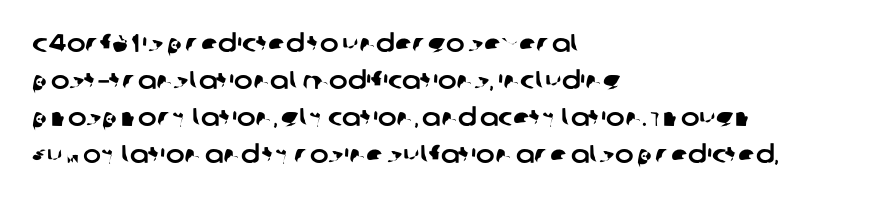
Q: Is the text underlined? A: No.
Q: How is the paragraph aligned? A: Left-aligned.
Q: Is the spacing between letters normal or unusually wide? A: Normal.
Q: Is the spacing between lines tight, normal or loose? A: Normal.
